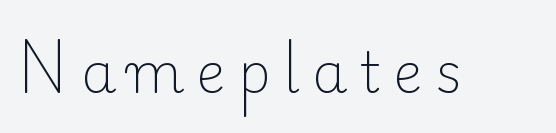
{"serif": "yes", "italic": "no", "bold": "no", "weight": "light", "width": "normal", "stroke_contrast": "low", "x_height": "small", "monospaced": "no", "underline": "no", "letter_spacing": "wide", "letter_spacing_em": 0.22, "glyph_px": 56}
